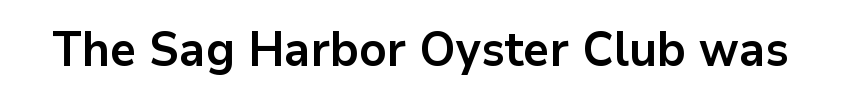
{"serif": "no", "italic": "no", "bold": "yes", "weight": "bold", "width": "normal", "stroke_contrast": "low", "x_height": "medium", "monospaced": "no", "underline": "no", "letter_spacing": "normal", "letter_spacing_em": 0.0, "glyph_px": 48}
